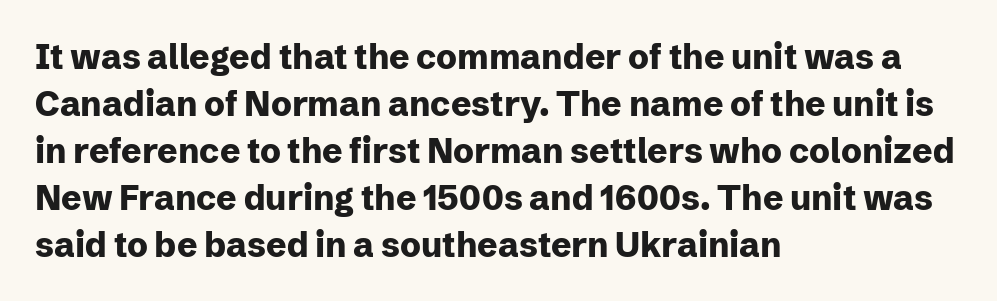
{"serif": "no", "italic": "no", "bold": "yes", "weight": "heavy", "width": "normal", "stroke_contrast": "low", "x_height": "medium", "monospaced": "no", "underline": "no", "align": "left", "line_spacing": "normal", "line_spacing_ratio": 1.38, "letter_spacing": "normal", "letter_spacing_em": 0.0, "glyph_px": 34}
